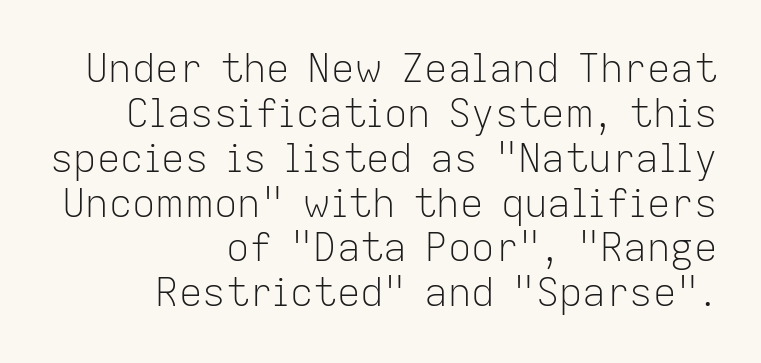
Q: Is the text bold? A: No.
Q: Is the text italic (slanted)? A: No, it is upright.
Q: Is the typeface a serif or a sans-serif typeface? A: Sans-serif.
Q: Is the text underlined? A: No.
Q: How is the paragraph aligned? A: Right-aligned.
Q: Is the spacing between letters normal or unusually wide? A: Normal.
Q: Is the spacing between lines tight, normal or loose? A: Tight.
Q: Width (condensed, normal, or wide)? A: Normal.
Q: Stroke contrast? A: Low.
Q: x-height? A: Medium.
Q: Monospaced? A: No.
